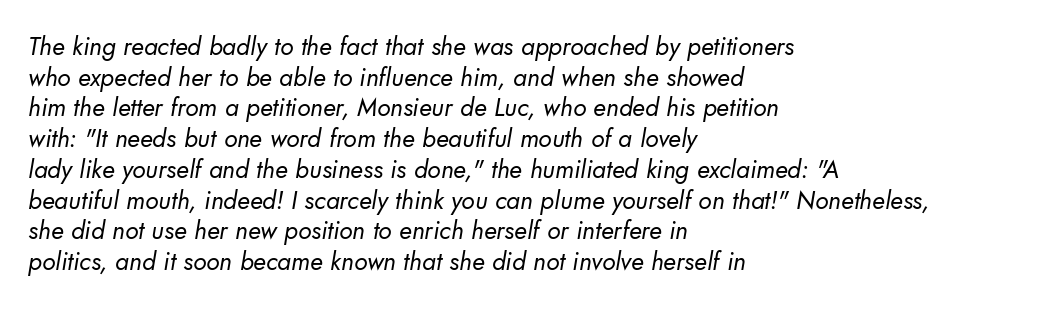
The image shows 25 px text type; set left-aligned, line spacing 1.23x, normal letter spacing, not underlined.
